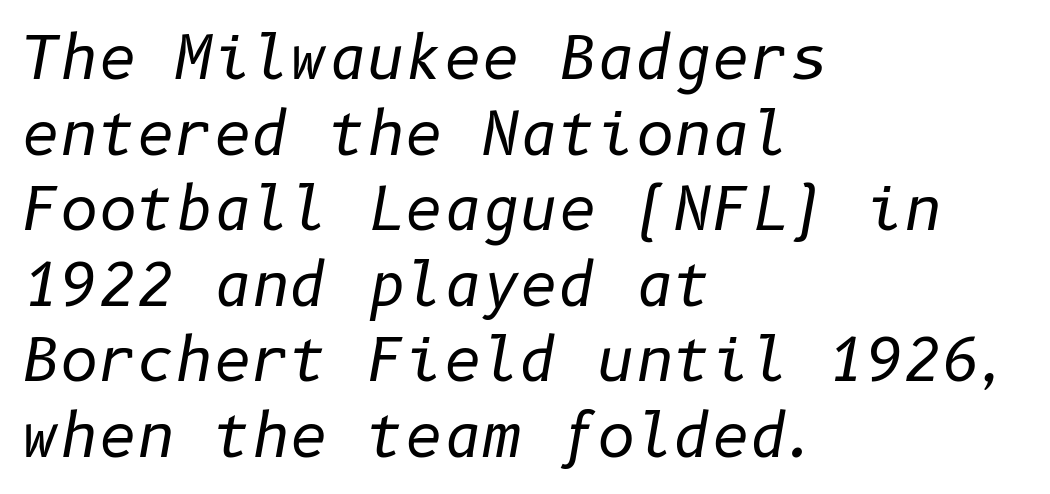
The image shows 59 px regular-weight type, italic (leaning right); set left-aligned, normal line spacing (1.28x), normal letter spacing, not underlined; low stroke contrast and a medium x-height.
